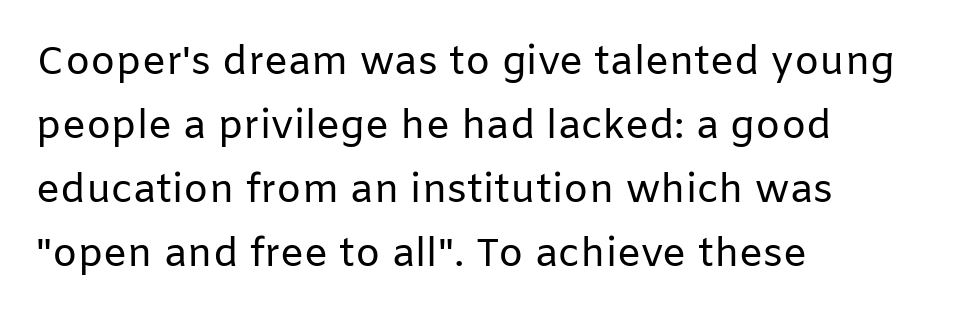
Q: Is the text bold? A: No.
Q: Is the text italic (slanted)? A: No, it is upright.
Q: Is the typeface a serif or a sans-serif typeface? A: Sans-serif.
Q: Is the text underlined? A: No.
Q: How is the paragraph aligned? A: Left-aligned.
Q: Is the spacing between letters normal or unusually wide? A: Normal.
Q: Is the spacing between lines tight, normal or loose? A: Normal.
Q: Width (condensed, normal, or wide)? A: Normal.
Q: Stroke contrast? A: Low.
Q: x-height? A: Medium.
Q: Monospaced? A: No.
